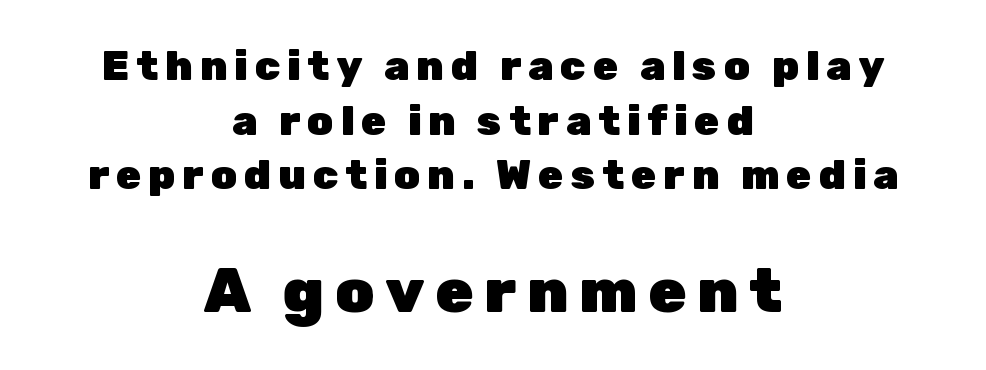
{"serif": "no", "italic": "no", "bold": "yes", "weight": "heavy", "width": "normal", "stroke_contrast": "low", "x_height": "medium", "monospaced": "no", "underline": "no", "align": "center", "line_spacing": "normal", "line_spacing_ratio": 1.33, "larger_block": "second", "size_ratio": 1.51, "glyph_px": 62}
